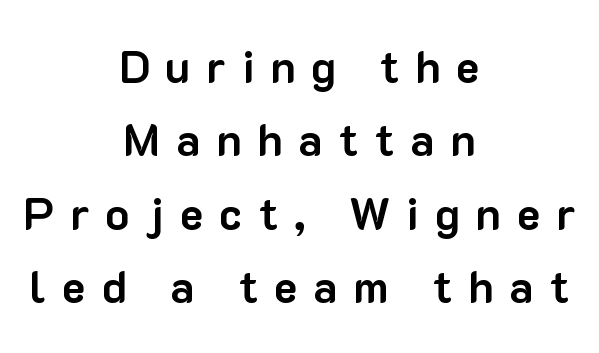
The image shows 45 px bold sans-serif type, upright; set centered, normal line spacing (1.63x), unusually wide letter spacing (+0.35 em), not underlined; low stroke contrast and a medium x-height.
